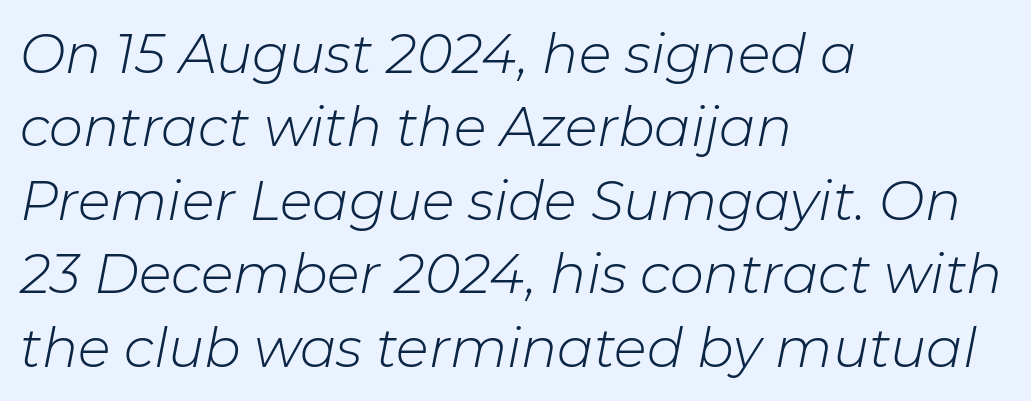
Q: Is the text bold? A: No.
Q: Is the text italic (slanted)? A: Yes, it leans right by about 11 degrees.
Q: Is the text underlined? A: No.
Q: How is the paragraph aligned? A: Left-aligned.
Q: Is the spacing between letters normal or unusually wide? A: Normal.
Q: Is the spacing between lines tight, normal or loose? A: Normal.
Q: Width (condensed, normal, or wide)? A: Normal.
Q: Stroke contrast? A: Low.
Q: x-height? A: Medium.
Q: Monospaced? A: No.
